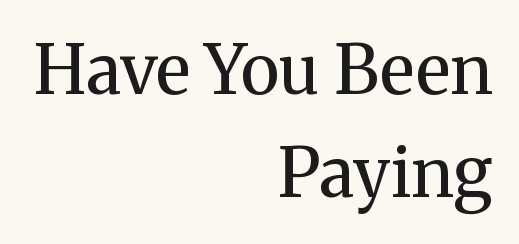
Q: Is the text bold? A: No.
Q: Is the text italic (slanted)? A: No, it is upright.
Q: Is the typeface a serif or a sans-serif typeface? A: Serif.
Q: Is the text underlined? A: No.
Q: How is the paragraph aligned? A: Right-aligned.
Q: Is the spacing between letters normal or unusually wide? A: Normal.
Q: Is the spacing between lines tight, normal or loose? A: Normal.
Q: Width (condensed, normal, or wide)? A: Normal.
Q: Stroke contrast? A: Medium.
Q: x-height? A: Medium.
Q: Monospaced? A: No.
